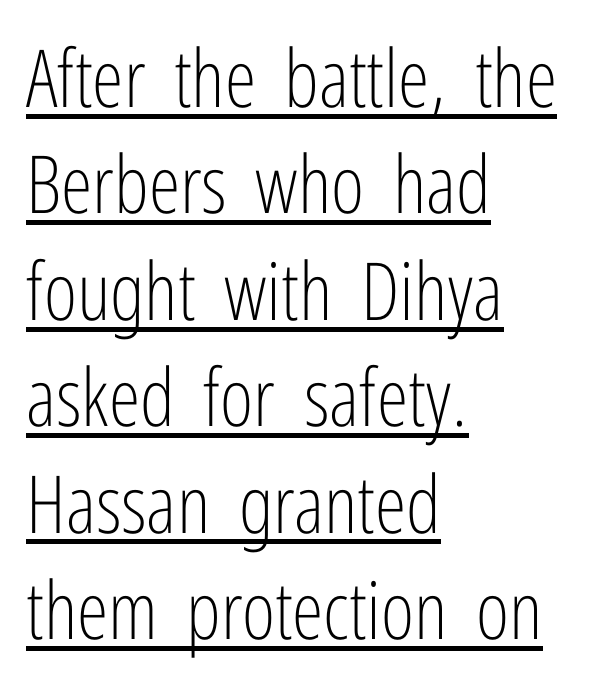
The rendering anchors every line to the left-hand side. Letter spacing: default. The rendering uses natural spacing where letterforms have individual widths. Is this a sans? Yes — the strokes have no serifs.
